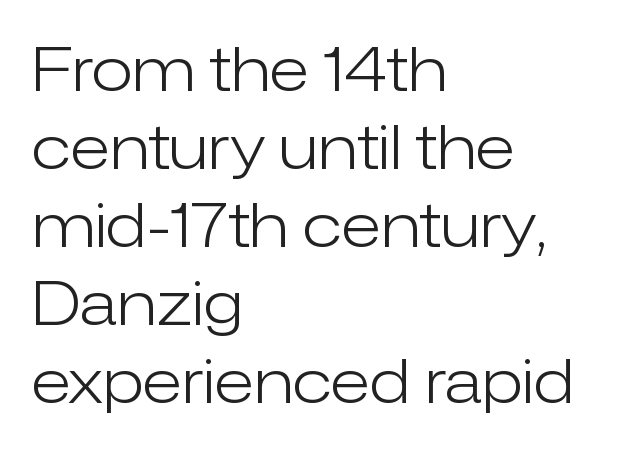
{"serif": "no", "italic": "no", "bold": "no", "weight": "light", "width": "normal", "stroke_contrast": "low", "x_height": "medium", "monospaced": "no", "underline": "no", "align": "left", "line_spacing": "normal", "line_spacing_ratio": 1.28, "letter_spacing": "normal", "letter_spacing_em": 0.0, "glyph_px": 61}
